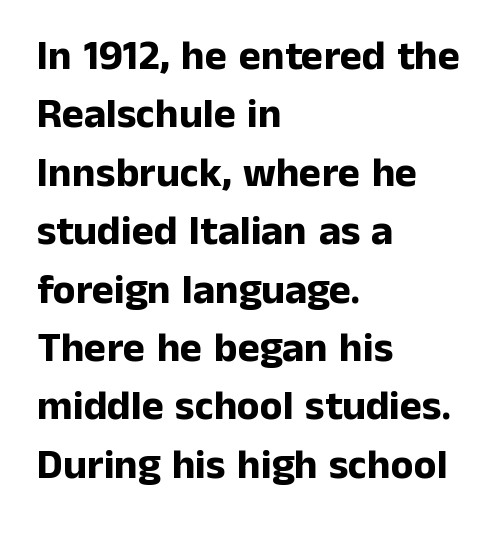
Q: Is the text bold? A: Yes.
Q: Is the text italic (slanted)? A: No, it is upright.
Q: Is the typeface a serif or a sans-serif typeface? A: Sans-serif.
Q: Is the text underlined? A: No.
Q: How is the paragraph aligned? A: Left-aligned.
Q: Is the spacing between letters normal or unusually wide? A: Normal.
Q: Is the spacing between lines tight, normal or loose? A: Normal.
Q: Width (condensed, normal, or wide)? A: Normal.
Q: Stroke contrast? A: Low.
Q: x-height? A: Medium.
Q: Monospaced? A: No.
